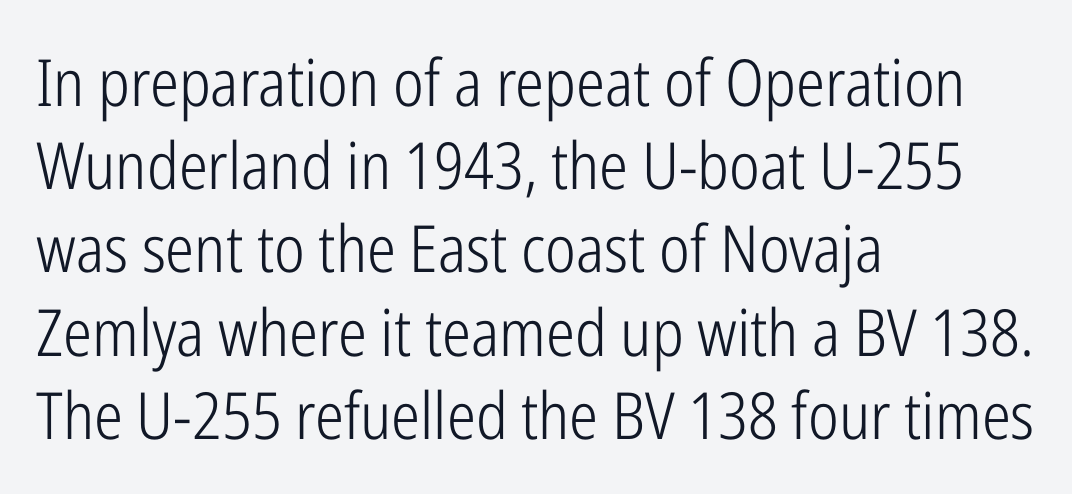
The image shows 65 px light, condensed sans-serif type, upright; set left-aligned, normal line spacing (1.28x), normal letter spacing, not underlined; low stroke contrast and a medium x-height.
